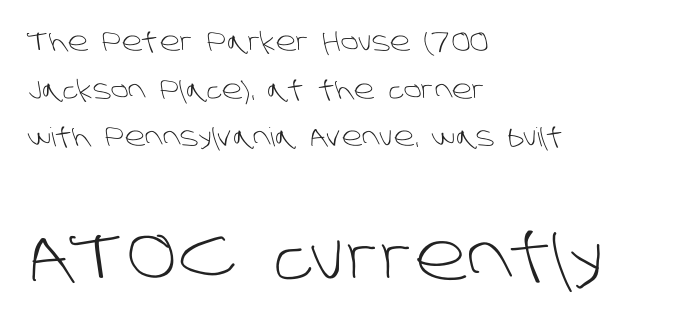
{"serif": "no", "bold": "no", "weight": "light", "width": "normal", "stroke_contrast": "low", "x_height": "large", "monospaced": "no", "underline": "no", "align": "left", "line_spacing_ratio": 1.83, "letter_spacing": "normal", "letter_spacing_em": 0.0, "larger_block": "second", "size_ratio": 2.54, "glyph_px": 66}
